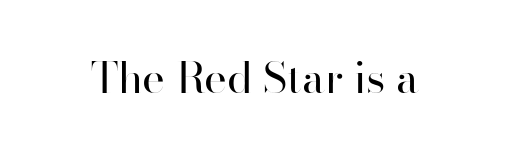
{"serif": "no", "italic": "no", "bold": "no", "weight": "regular", "width": "normal", "stroke_contrast": "high", "x_height": "small", "monospaced": "no", "underline": "no", "letter_spacing": "normal", "letter_spacing_em": 0.0, "glyph_px": 43}
